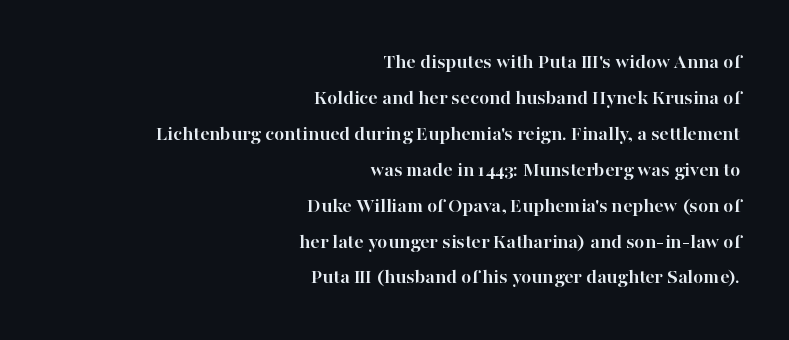
{"italic": "no", "bold": "yes", "underline": "no", "align": "right", "line_spacing_ratio": 1.71, "letter_spacing": "normal", "letter_spacing_em": 0.0, "glyph_px": 21}
